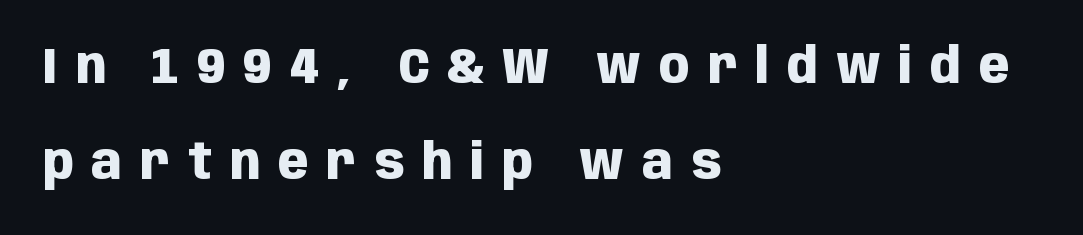
{"serif": "no", "italic": "no", "bold": "yes", "weight": "heavy", "width": "condensed", "stroke_contrast": "low", "x_height": "large", "monospaced": "no", "underline": "no", "align": "left", "line_spacing": "loose", "line_spacing_ratio": 1.93, "letter_spacing": "wide", "letter_spacing_em": 0.36, "glyph_px": 50}
